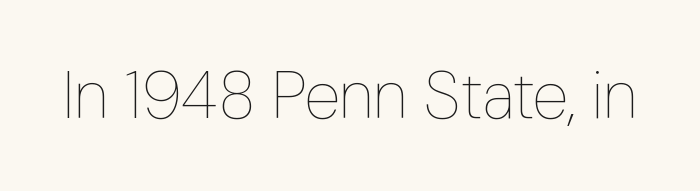
Q: Is the text bold? A: No.
Q: Is the text italic (slanted)? A: No, it is upright.
Q: Is the text underlined? A: No.
Q: Is the spacing between letters normal or unusually wide? A: Normal.
Q: Width (condensed, normal, or wide)? A: Condensed.
Q: Stroke contrast? A: Low.
Q: x-height? A: Medium.
Q: Monospaced? A: No.
